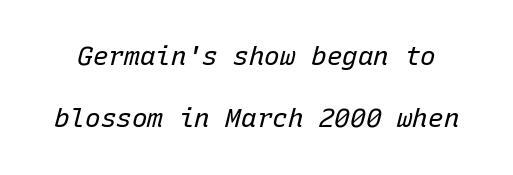
Q: Is the text bold? A: No.
Q: Is the text italic (slanted)? A: Yes, it leans right by about 15 degrees.
Q: Is the text underlined? A: No.
Q: Is the spacing between letters normal or unusually wide? A: Normal.
Q: Is the spacing between lines tight, normal or loose? A: Loose.
